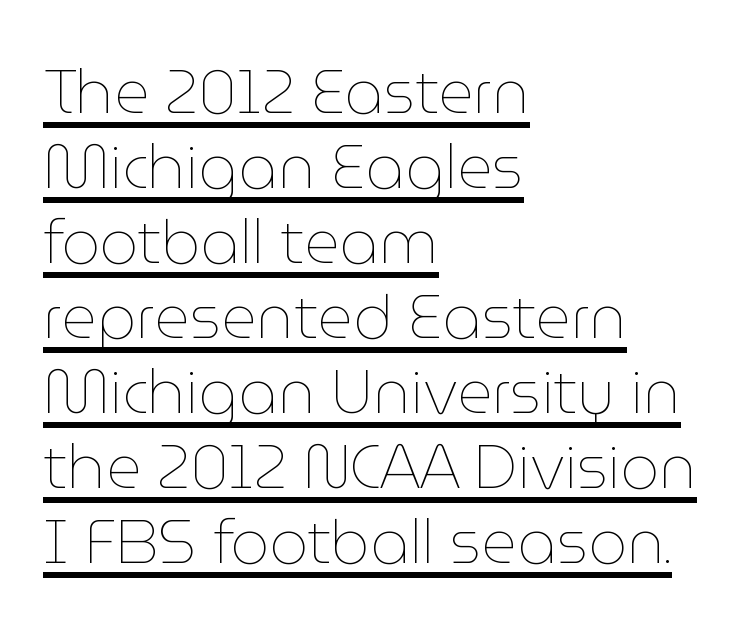
Q: Is the text bold? A: No.
Q: Is the text italic (slanted)? A: No, it is upright.
Q: Is the text underlined? A: Yes.
Q: How is the paragraph aligned? A: Left-aligned.
Q: Is the spacing between letters normal or unusually wide? A: Normal.
Q: Width (condensed, normal, or wide)? A: Normal.
Q: Stroke contrast? A: Low.
Q: x-height? A: Medium.
Q: Monospaced? A: No.
